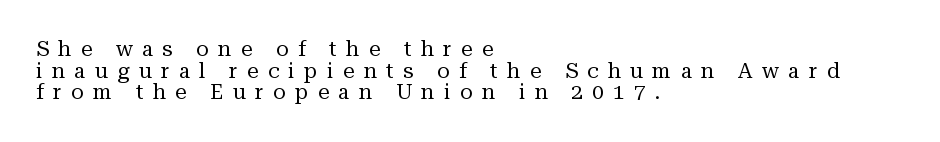
Stems and bowls with no extra thickness — not bold. Nope, not italic — everything's standing straight. Casual observation: everything's shoved over to the left. Unmarked baselines from the first word to the last. Students, observe: this is what under-led, compact text looks like.
